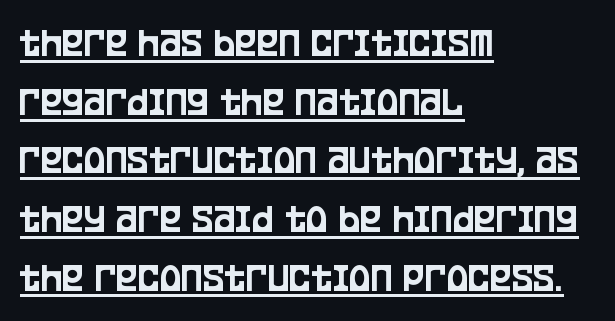
Compared with a centered layout, this one pins lines to the left instead. Nothing unusual about the tracking: characters are spaced as the font intends. You could not count columns in this text — the font is proportionally spaced. The lettering holds an erect, upright posture throughout.
